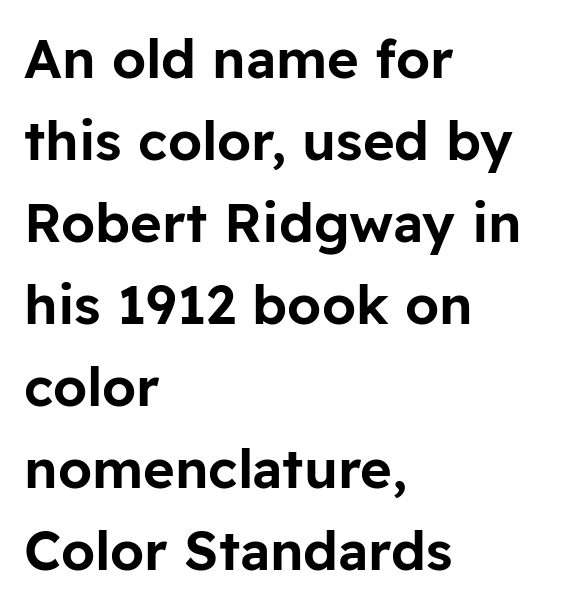
The image shows 54 px sans-serif type, upright; set left-aligned, normal line spacing (1.52x), normal letter spacing, not underlined; low stroke contrast and a medium x-height.
